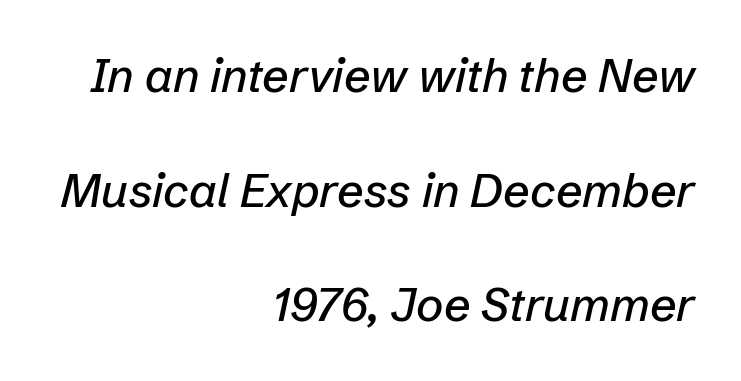
The image shows 47 px text type, italic (leaning right); set right-aligned, loose line spacing (2.44x), normal letter spacing, not underlined; low stroke contrast and a medium x-height.
